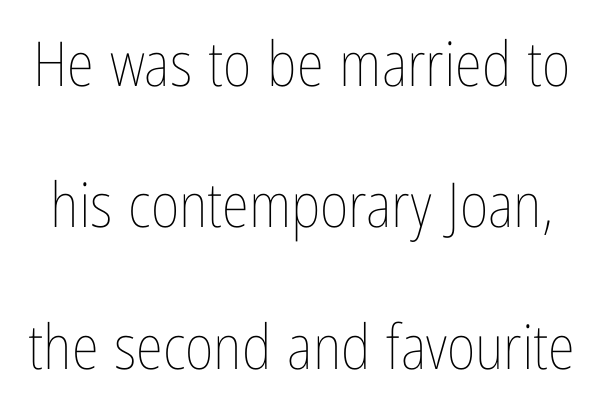
{"italic": "no", "bold": "no", "weight": "thin", "width": "condensed", "stroke_contrast": "low", "x_height": "medium", "monospaced": "no", "underline": "no", "line_spacing": "loose", "line_spacing_ratio": 2.28, "letter_spacing": "normal", "letter_spacing_em": 0.0, "glyph_px": 62}
